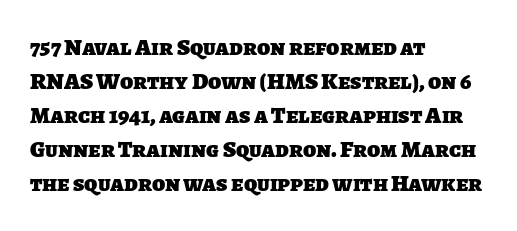
Look at the tracking — it's just the regular setting, nothing added. Weight: bold. Where is the straight margin? On the left. Successive baselines arrive at the customary interval.
